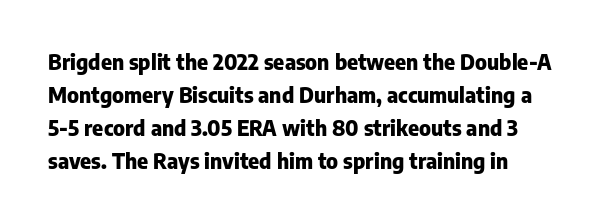
Q: Is the text bold? A: Yes.
Q: Is the text italic (slanted)? A: No, it is upright.
Q: Is the text underlined? A: No.
Q: Is the spacing between letters normal or unusually wide? A: Normal.
Q: Is the spacing between lines tight, normal or loose? A: Normal.
